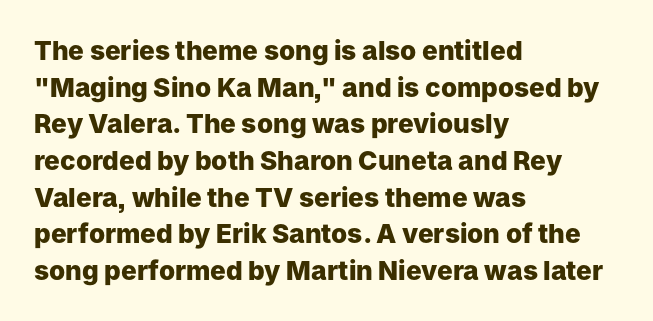
The image shows 26 px bold type, upright; set left-aligned, normal line spacing (1.41x), normal letter spacing, not underlined.
